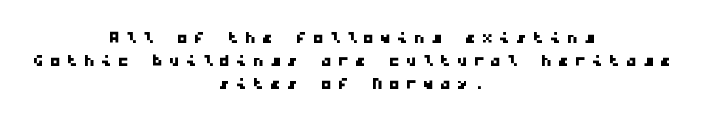
The image shows 22 px text type; set centered, tight line spacing (1.04x), unusually wide letter spacing (+0.27 em), not underlined.
